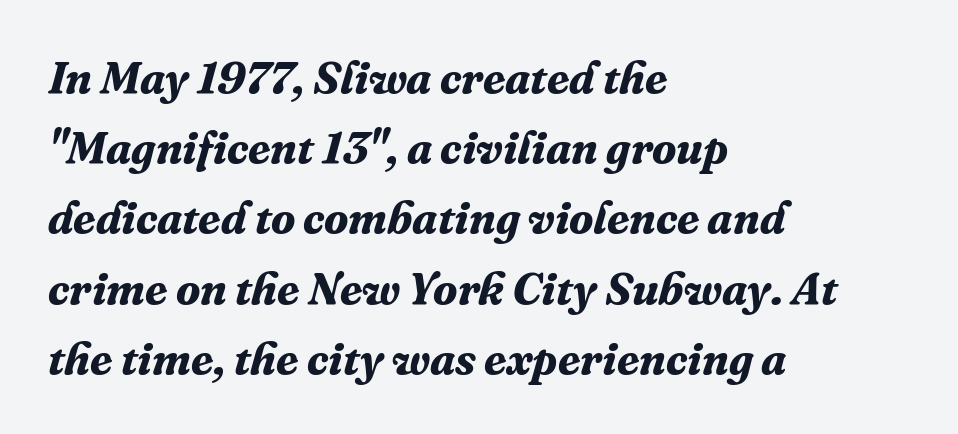
Q: Is the text bold? A: Yes.
Q: Is the text italic (slanted)? A: Yes, it leans right by about 16 degrees.
Q: Is the typeface a serif or a sans-serif typeface? A: Serif.
Q: Is the text underlined? A: No.
Q: How is the paragraph aligned? A: Left-aligned.
Q: Is the spacing between letters normal or unusually wide? A: Normal.
Q: Is the spacing between lines tight, normal or loose? A: Normal.
Q: Width (condensed, normal, or wide)? A: Normal.
Q: Stroke contrast? A: Medium.
Q: x-height? A: Medium.
Q: Monospaced? A: No.
